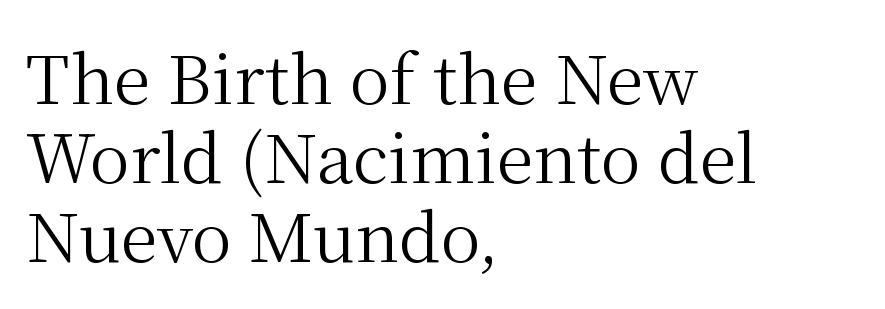
Looks like regular typesetting: each glyph gets only the width it needs. Nothing heavy about these letters — not bold at all. Regarding serifs, this sample has them. The words here are not underlined. Default kerning and tracking; the words read as compact shapes.
